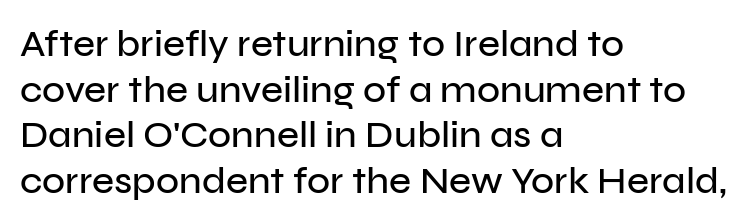
{"serif": "no", "italic": "no", "width": "normal", "stroke_contrast": "low", "x_height": "medium", "monospaced": "no", "underline": "no", "align": "left", "line_spacing_ratio": 1.2, "letter_spacing": "normal", "letter_spacing_em": 0.0, "glyph_px": 38}
